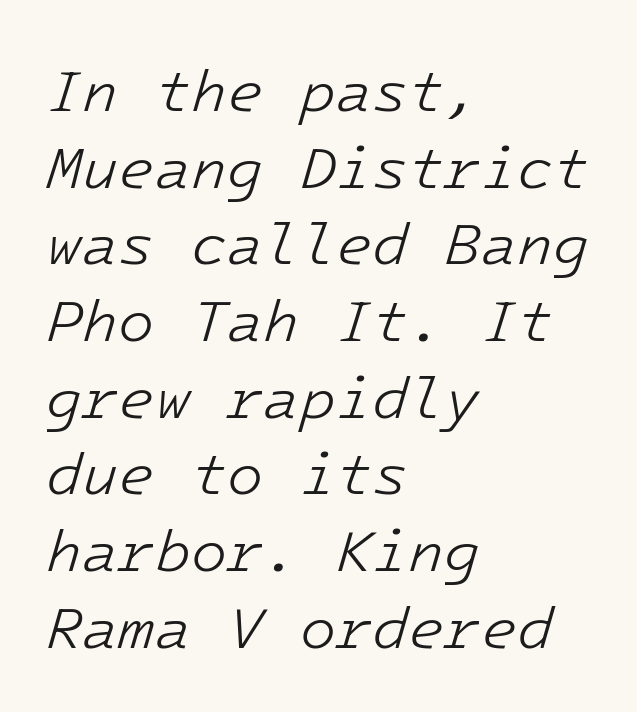
{"italic": "yes", "lean": "right", "slant_degrees": 16, "bold": "no", "weight": "light", "width": "normal", "stroke_contrast": "low", "x_height": "medium", "monospaced": "yes", "underline": "no", "align": "left", "line_spacing": "normal", "line_spacing_ratio": 1.3, "letter_spacing": "normal", "letter_spacing_em": 0.0, "glyph_px": 59}
